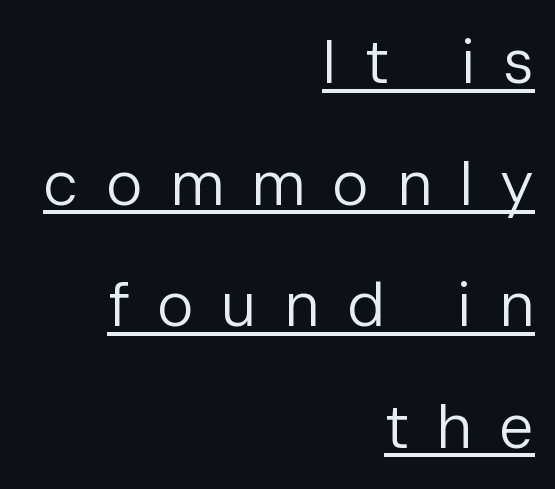
Q: Is the text bold? A: No.
Q: Is the text italic (slanted)? A: No, it is upright.
Q: Is the typeface a serif or a sans-serif typeface? A: Sans-serif.
Q: Is the text underlined? A: Yes.
Q: How is the paragraph aligned? A: Right-aligned.
Q: Is the spacing between letters normal or unusually wide? A: Unusually wide.
Q: Is the spacing between lines tight, normal or loose? A: Loose.
Q: Width (condensed, normal, or wide)? A: Normal.
Q: Stroke contrast? A: Low.
Q: x-height? A: Medium.
Q: Monospaced? A: No.
